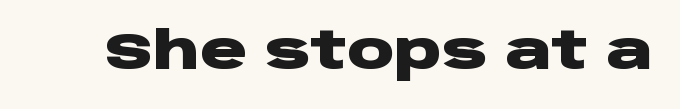
{"serif": "no", "italic": "no", "bold": "yes", "weight": "heavy", "width": "wide", "stroke_contrast": "low", "x_height": "large", "monospaced": "no", "underline": "no", "letter_spacing": "normal", "letter_spacing_em": 0.0, "glyph_px": 52}
